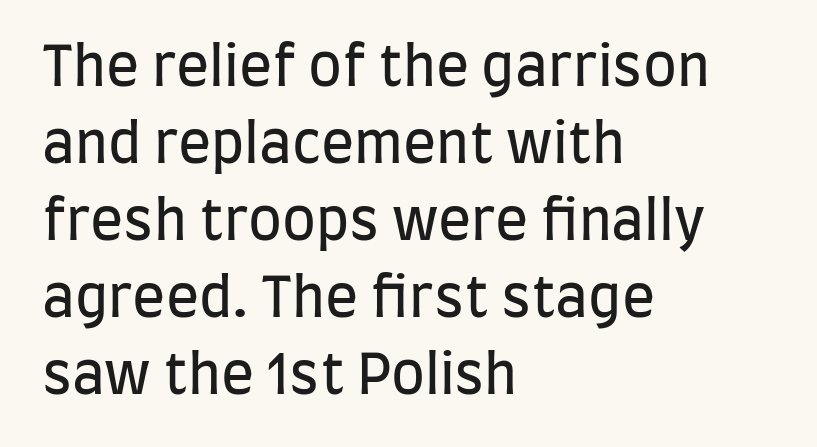
Q: Is the text bold? A: No.
Q: Is the text italic (slanted)? A: No, it is upright.
Q: Is the typeface a serif or a sans-serif typeface? A: Sans-serif.
Q: Is the text underlined? A: No.
Q: How is the paragraph aligned? A: Left-aligned.
Q: Is the spacing between letters normal or unusually wide? A: Normal.
Q: Is the spacing between lines tight, normal or loose? A: Normal.
Q: Width (condensed, normal, or wide)? A: Condensed.
Q: Stroke contrast? A: Low.
Q: x-height? A: Large.
Q: Monospaced? A: No.
